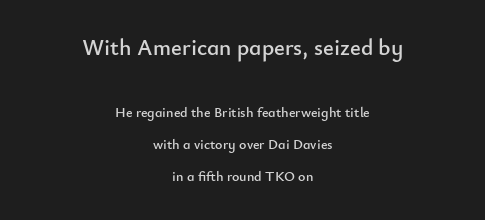
{"italic": "no", "underline": "no", "align": "center", "line_spacing": "loose", "line_spacing_ratio": 2.26, "letter_spacing": "normal", "letter_spacing_em": 0.0, "larger_block": "first", "size_ratio": 1.64, "glyph_px": 23}
